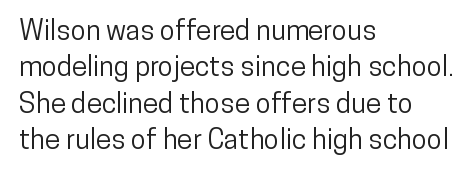
The image shows 28 px condensed sans-serif type, upright; set left-aligned, normal line spacing (1.3x), normal letter spacing, not underlined; low stroke contrast and a medium x-height.
